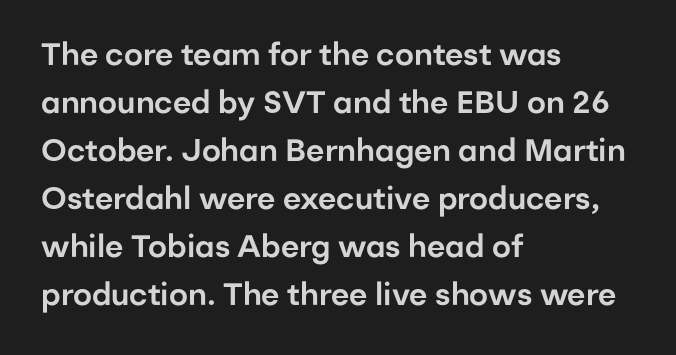
Q: Is the text italic (slanted)? A: No, it is upright.
Q: Is the typeface a serif or a sans-serif typeface? A: Sans-serif.
Q: Is the text underlined? A: No.
Q: How is the paragraph aligned? A: Left-aligned.
Q: Is the spacing between letters normal or unusually wide? A: Normal.
Q: Is the spacing between lines tight, normal or loose? A: Normal.
Q: Width (condensed, normal, or wide)? A: Normal.
Q: Stroke contrast? A: Low.
Q: x-height? A: Medium.
Q: Monospaced? A: No.
